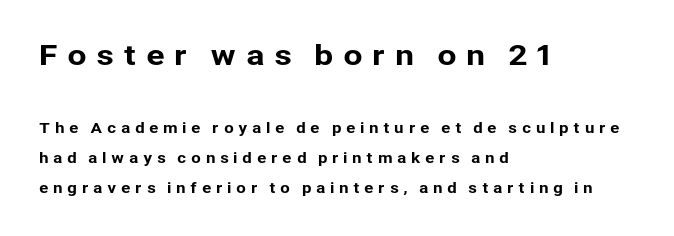
The image shows 28 px sans-serif type, upright; set left-aligned, loose line spacing (2.11x), unusually wide letter spacing (+0.32 em), not underlined; the first (top) block is 2.0x larger; low stroke contrast and a medium x-height.
